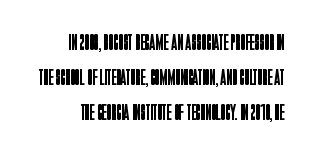
{"italic": "no", "bold": "no", "underline": "no", "line_spacing": "normal", "line_spacing_ratio": 1.52, "letter_spacing": "normal", "letter_spacing_em": 0.0, "glyph_px": 23}
